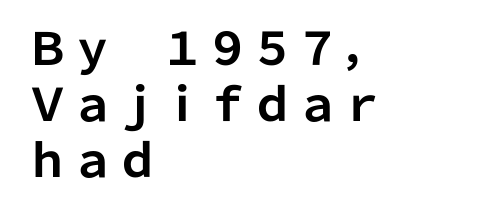
The image shows 45 px bold sans-serif type, upright; set left-aligned, line spacing 1.24x, normal letter spacing, not underlined; low stroke contrast and a medium x-height.
